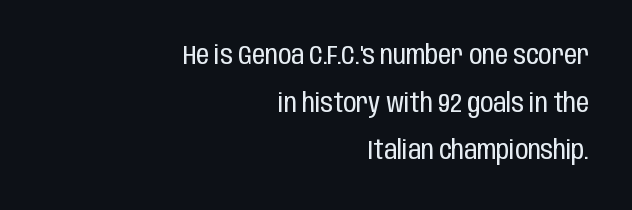
{"italic": "no", "bold": "no", "underline": "no", "align": "right", "line_spacing_ratio": 1.83, "letter_spacing": "normal", "letter_spacing_em": 0.0, "glyph_px": 26}
